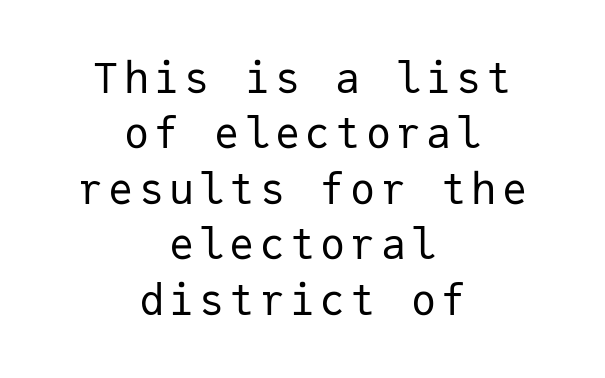
Q: Is the text bold? A: No.
Q: Is the text italic (slanted)? A: No, it is upright.
Q: Is the typeface a serif or a sans-serif typeface? A: Sans-serif.
Q: Is the text underlined? A: No.
Q: How is the paragraph aligned? A: Centered.
Q: Is the spacing between lines tight, normal or loose? A: Normal.
Q: Width (condensed, normal, or wide)? A: Normal.
Q: Stroke contrast? A: Low.
Q: x-height? A: Medium.
Q: Monospaced? A: Yes.
